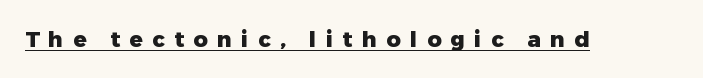
The image shows 22 px bold type, upright; set unusually wide letter spacing (+0.43 em), underlined.
